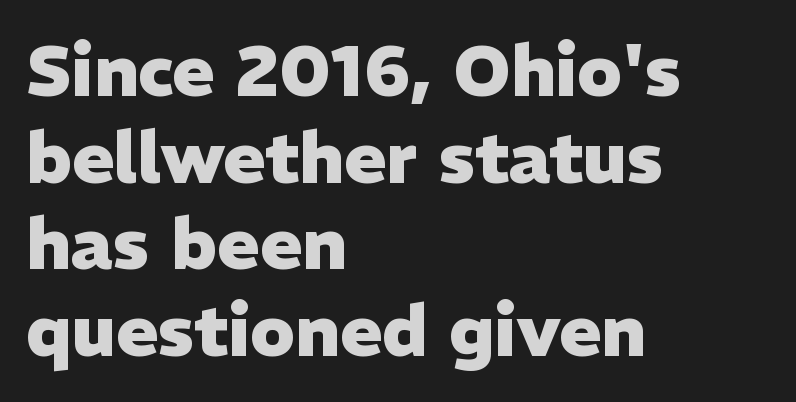
Posture: vertical. The space directly below the letters is spotless. Typographically, this falls in the sans-serif category. A full-strength bold gives these letters their thick strokes. Think of a printed novel: that variable character pitch is what you see here. The setting favours the left margin, as ordinary paragraphs usually do.
